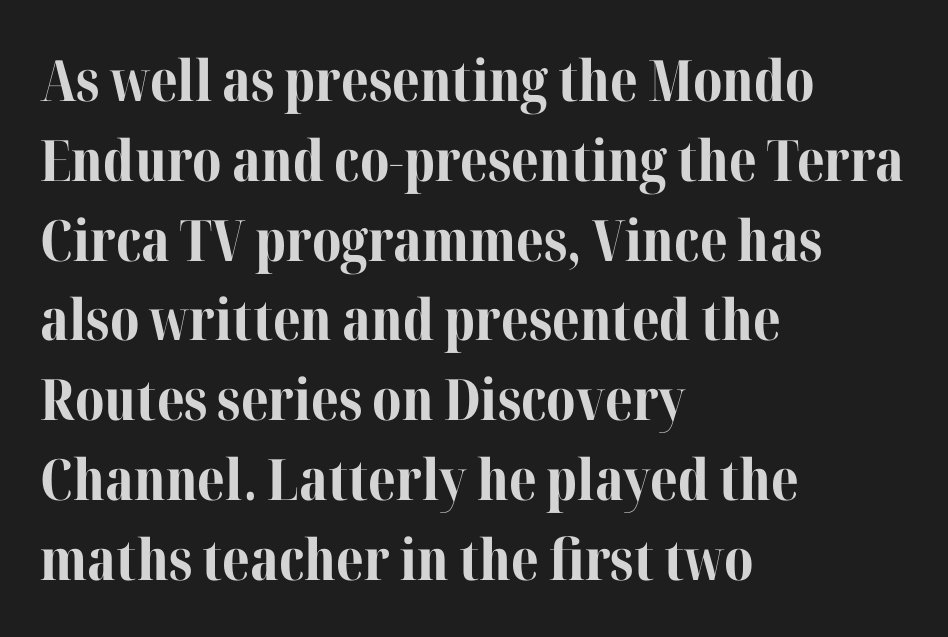
{"serif": "yes", "italic": "no", "bold": "yes", "weight": "bold", "width": "normal", "stroke_contrast": "medium", "x_height": "medium", "monospaced": "no", "underline": "no", "align": "left", "line_spacing": "normal", "line_spacing_ratio": 1.4, "letter_spacing": "normal", "letter_spacing_em": 0.0, "glyph_px": 57}
